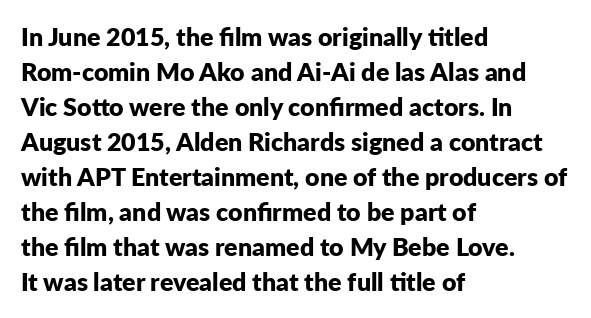
{"italic": "no", "bold": "yes", "underline": "no", "align": "left", "line_spacing": "normal", "line_spacing_ratio": 1.4, "letter_spacing": "normal", "letter_spacing_em": 0.0, "glyph_px": 25}
